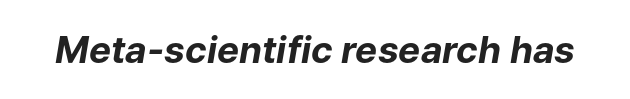
Q: Is the text bold? A: Yes.
Q: Is the text italic (slanted)? A: Yes, it leans right by about 9 degrees.
Q: Is the text underlined? A: No.
Q: Is the spacing between letters normal or unusually wide? A: Normal.
Q: Width (condensed, normal, or wide)? A: Normal.
Q: Stroke contrast? A: Low.
Q: x-height? A: Medium.
Q: Monospaced? A: No.
